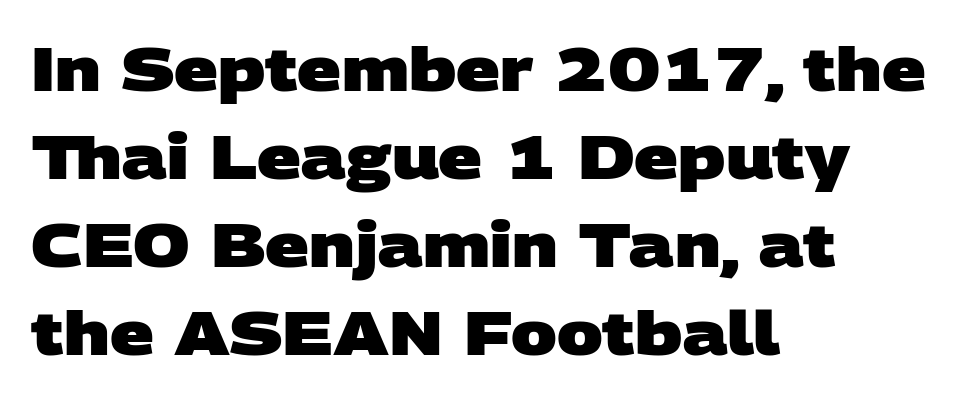
Alignment: flush left. The rendering uses natural spacing where letterforms have individual widths. Weight: bold. You can tell from the bare stems that sans-serif type was used.
